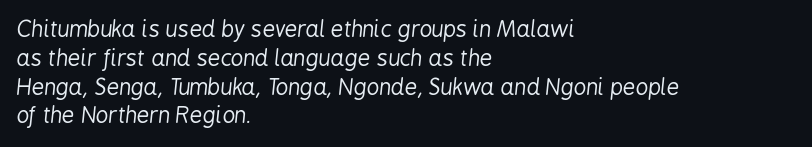
{"italic": "yes", "lean": "right", "slant_degrees": 6, "bold": "no", "underline": "no", "align": "left", "line_spacing": "normal", "line_spacing_ratio": 1.31, "letter_spacing": "normal", "letter_spacing_em": 0.0, "glyph_px": 22}
